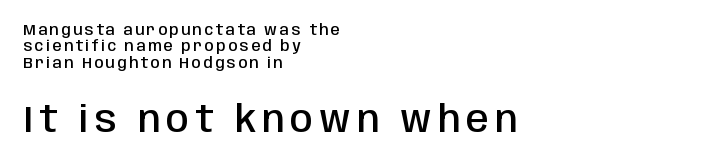
{"serif": "no", "italic": "no", "bold": "semi", "weight": "semibold", "width": "condensed", "stroke_contrast": "low", "x_height": "large", "monospaced": "no", "underline": "no", "align": "left", "line_spacing": "tight", "line_spacing_ratio": 1.09, "larger_block": "second", "size_ratio": 2.47, "glyph_px": 37}
